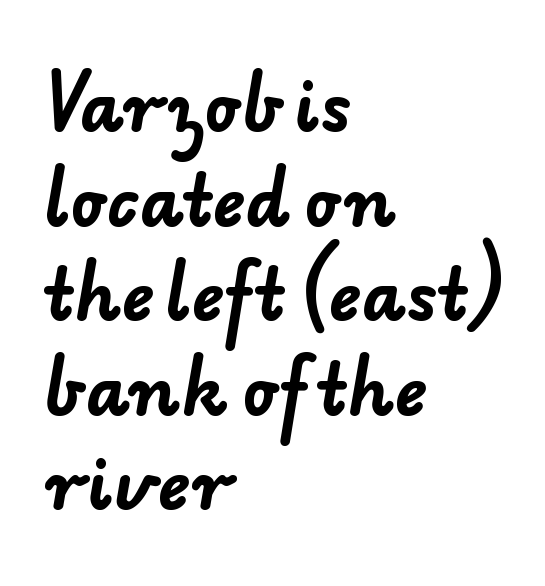
The image shows 68 px bold sans-serif type; set left-aligned, normal line spacing (1.39x), normal letter spacing, not underlined; low stroke contrast and a small x-height.
